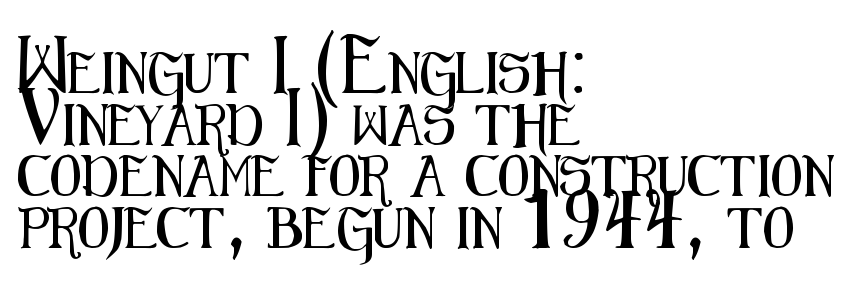
Q: Is the text italic (slanted)? A: No, it is upright.
Q: Is the text underlined? A: No.
Q: How is the paragraph aligned? A: Left-aligned.
Q: Is the spacing between letters normal or unusually wide? A: Normal.
Q: Is the spacing between lines tight, normal or loose? A: Normal.
Q: Width (condensed, normal, or wide)? A: Condensed.
Q: Stroke contrast? A: Medium.
Q: x-height? A: Medium.
Q: Monospaced? A: No.
